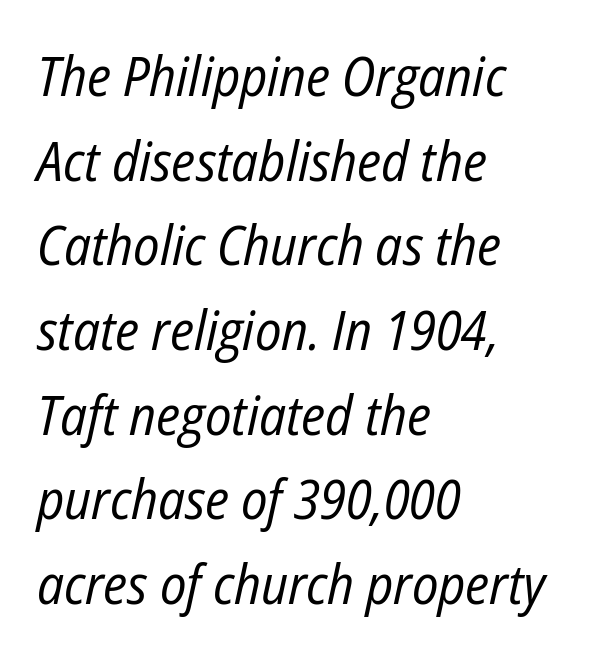
The image shows 55 px regular-weight, condensed type, italic (leaning right); set left-aligned, normal line spacing (1.54x), normal letter spacing, not underlined; low stroke contrast and a medium x-height.
